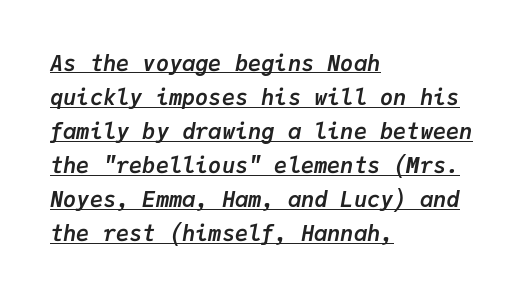
{"italic": "yes", "lean": "right", "slant_degrees": 9, "bold": "yes", "underline": "yes", "align": "left", "line_spacing": "normal", "line_spacing_ratio": 1.55, "letter_spacing": "normal", "letter_spacing_em": 0.0, "glyph_px": 22}
